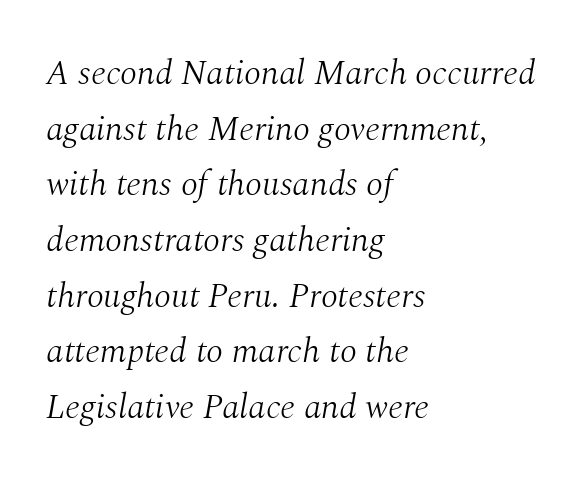
{"serif": "yes", "italic": "yes", "lean": "right", "slant_degrees": 10, "bold": "no", "weight": "light", "width": "normal", "stroke_contrast": "medium", "x_height": "medium", "monospaced": "no", "underline": "no", "align": "left", "line_spacing": "normal", "line_spacing_ratio": 1.59, "letter_spacing": "normal", "letter_spacing_em": 0.0, "glyph_px": 35}
